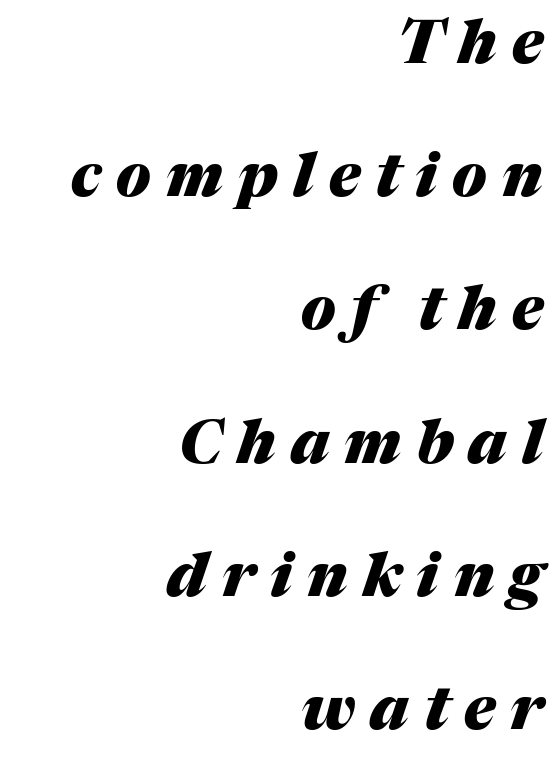
Q: Is the text bold? A: Yes.
Q: Is the text italic (slanted)? A: Yes, it leans right by about 17 degrees.
Q: Is the text underlined? A: No.
Q: How is the paragraph aligned? A: Right-aligned.
Q: Is the spacing between letters normal or unusually wide? A: Unusually wide.
Q: Is the spacing between lines tight, normal or loose? A: Loose.
Q: Width (condensed, normal, or wide)? A: Normal.
Q: Stroke contrast? A: Medium.
Q: x-height? A: Medium.
Q: Monospaced? A: No.
